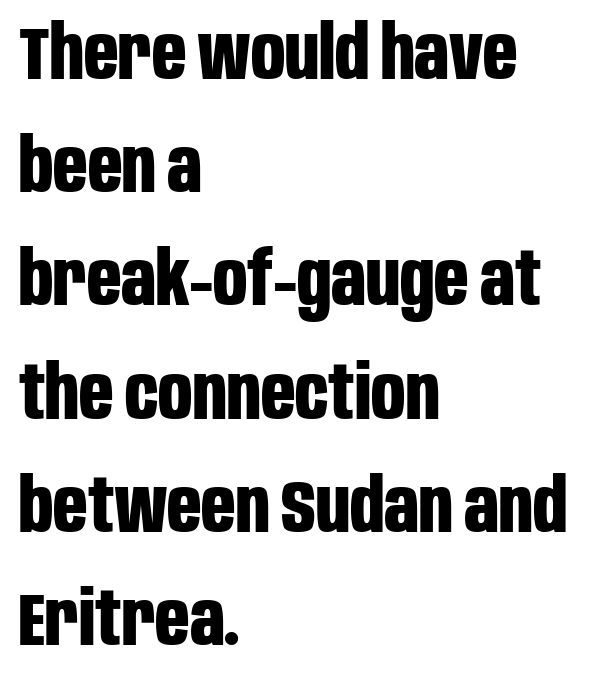
Q: Is the text bold? A: Yes.
Q: Is the text italic (slanted)? A: No, it is upright.
Q: Is the typeface a serif or a sans-serif typeface? A: Sans-serif.
Q: Is the text underlined? A: No.
Q: How is the paragraph aligned? A: Left-aligned.
Q: Is the spacing between letters normal or unusually wide? A: Normal.
Q: Is the spacing between lines tight, normal or loose? A: Normal.
Q: Width (condensed, normal, or wide)? A: Condensed.
Q: Stroke contrast? A: Low.
Q: x-height? A: Large.
Q: Monospaced? A: No.
